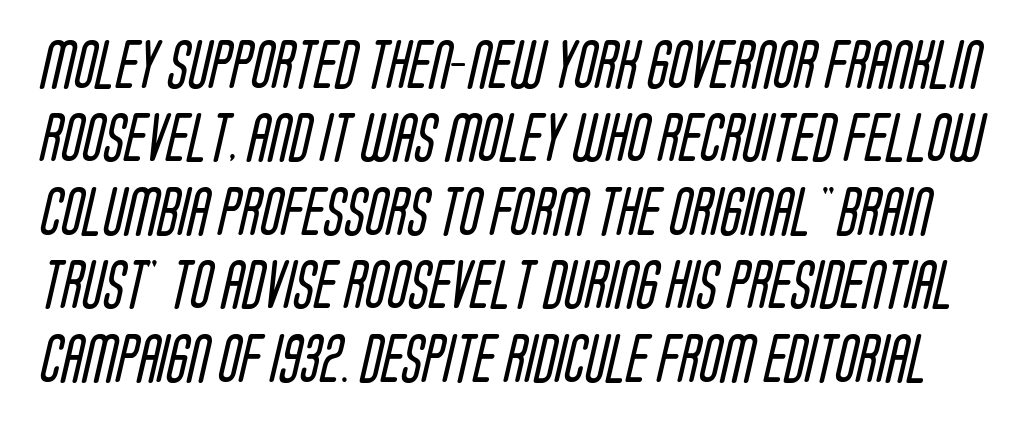
The image shows 49 px regular-weight, condensed sans-serif type; set normal line spacing (1.5x), normal letter spacing, not underlined; low stroke contrast and a large x-height.
